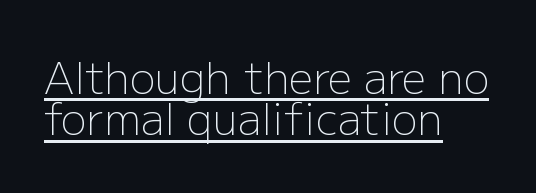
{"serif": "no", "italic": "no", "bold": "no", "weight": "light", "width": "normal", "stroke_contrast": "low", "x_height": "medium", "monospaced": "no", "underline": "yes", "align": "left", "line_spacing": "tight", "line_spacing_ratio": 0.96, "letter_spacing": "normal", "letter_spacing_em": 0.0, "glyph_px": 43}
